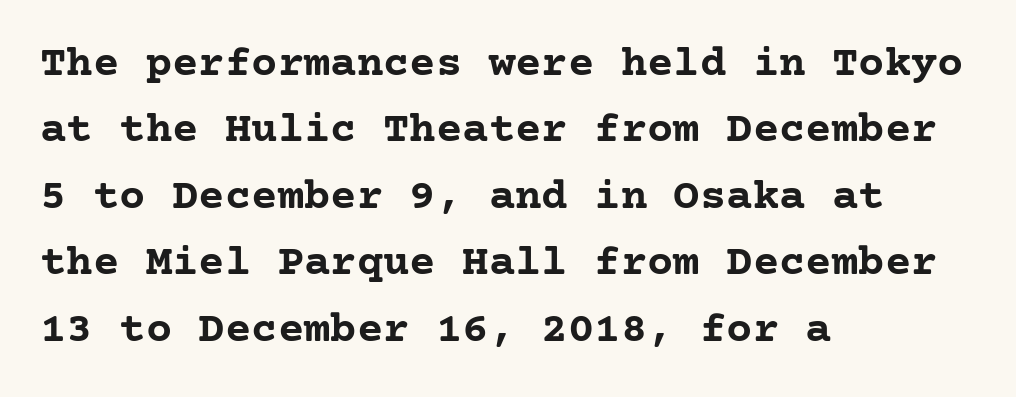
The image shows 44 px semibold serif type, upright; set left-aligned, normal line spacing (1.51x), normal letter spacing, not underlined; low stroke contrast and a medium x-height.
